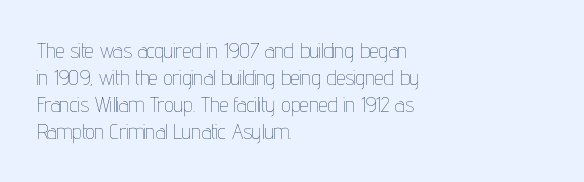
{"italic": "no", "bold": "no", "underline": "no", "align": "left", "line_spacing": "normal", "line_spacing_ratio": 1.29, "letter_spacing": "normal", "letter_spacing_em": 0.0, "glyph_px": 21}
